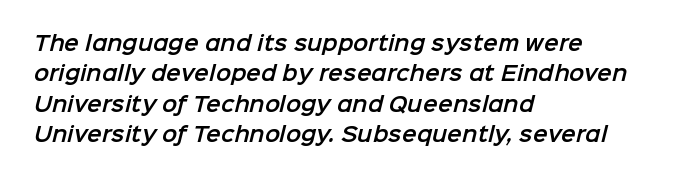
The letterforms sit shoulder to shoulder at normal distance. Regarding leading, the lines here are spaced in the standard way. The lines are quadded left. Beneath every word, the page is bare.
